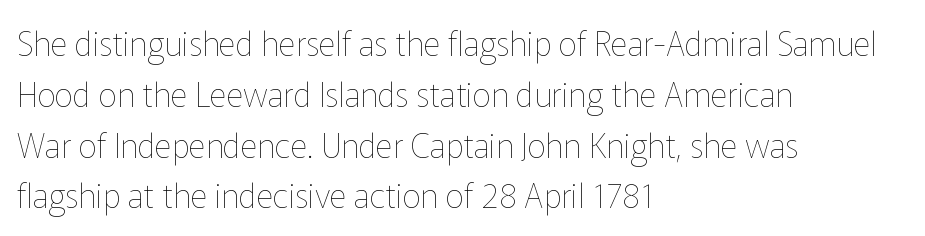
The image shows 33 px thin type, upright; set left-aligned, normal line spacing (1.54x), normal letter spacing, not underlined; low stroke contrast and a medium x-height.
